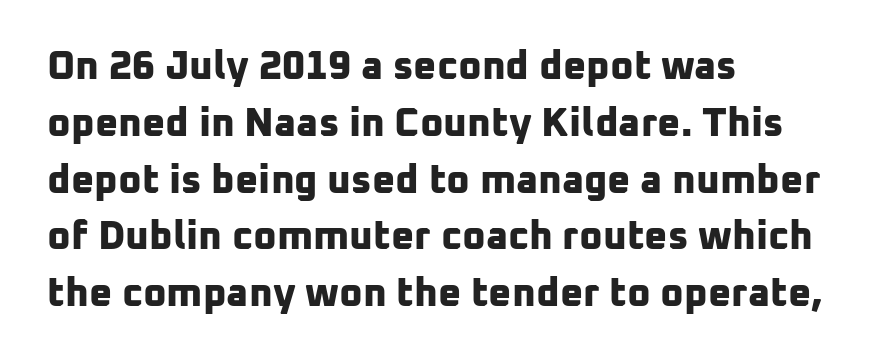
Q: Is the text bold? A: Yes.
Q: Is the typeface a serif or a sans-serif typeface? A: Sans-serif.
Q: Is the text underlined? A: No.
Q: How is the paragraph aligned? A: Left-aligned.
Q: Is the spacing between letters normal or unusually wide? A: Normal.
Q: Is the spacing between lines tight, normal or loose? A: Normal.
Q: Width (condensed, normal, or wide)? A: Normal.
Q: Stroke contrast? A: Low.
Q: x-height? A: Medium.
Q: Monospaced? A: No.
